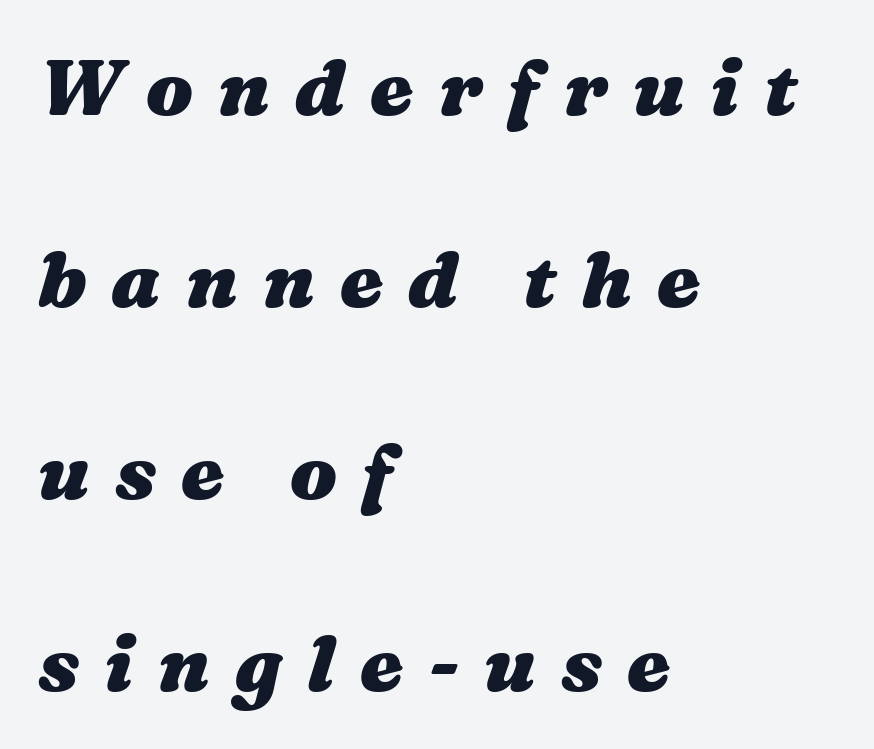
The image shows 78 px heavy, wide type, italic (leaning right); set left-aligned, loose line spacing (2.46x), unusually wide letter spacing (+0.32 em), not underlined; medium stroke contrast and a medium x-height.
